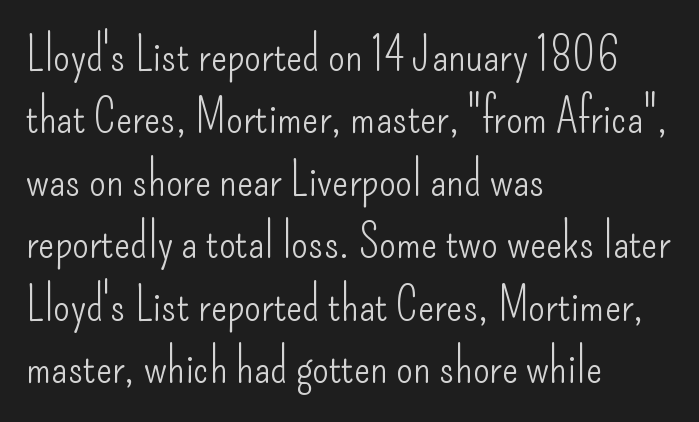
Unmarked baselines from the first word to the last. No extra ink here — the face is not bold. Do the characters align in a grid? No, the font is proportional. The passage shown stacks its lines at a standard gap.
